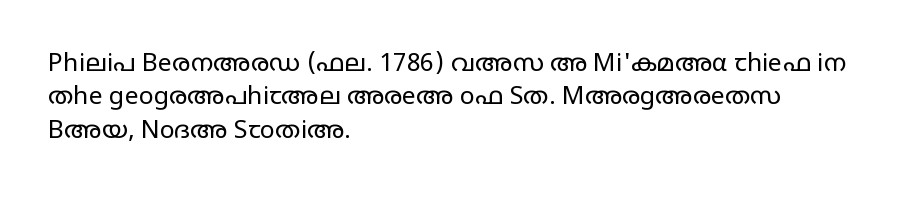
The image shows 25 px text type, upright; set left-aligned, normal line spacing (1.34x), normal letter spacing, not underlined.
